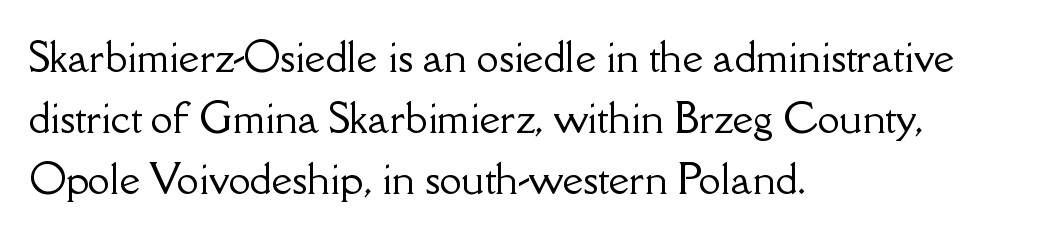
{"serif": "yes", "italic": "no", "width": "normal", "stroke_contrast": "low", "x_height": "small", "monospaced": "no", "underline": "no", "align": "left", "line_spacing": "normal", "line_spacing_ratio": 1.52, "letter_spacing": "normal", "letter_spacing_em": 0.0, "glyph_px": 40}
